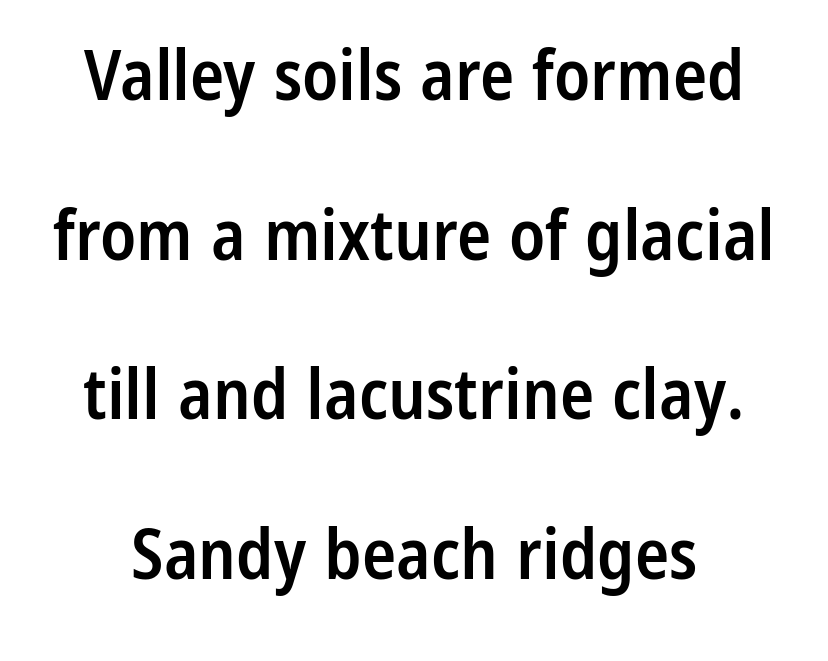
{"serif": "no", "italic": "no", "bold": "semi", "weight": "semibold", "width": "condensed", "stroke_contrast": "low", "x_height": "medium", "monospaced": "no", "underline": "no", "line_spacing": "loose", "line_spacing_ratio": 2.25, "letter_spacing": "normal", "letter_spacing_em": 0.0, "glyph_px": 71}
